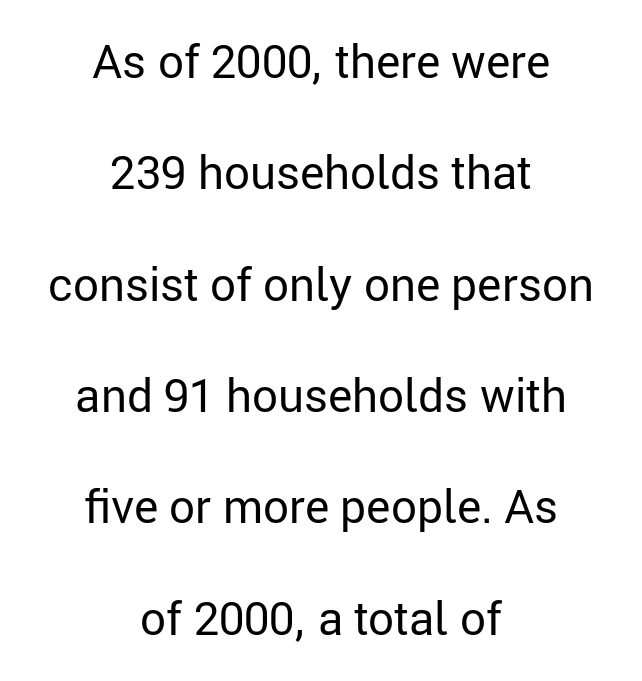
{"serif": "no", "italic": "no", "bold": "no", "weight": "regular", "width": "normal", "stroke_contrast": "low", "x_height": "medium", "monospaced": "no", "underline": "no", "align": "center", "line_spacing": "loose", "line_spacing_ratio": 2.42, "letter_spacing": "normal", "letter_spacing_em": 0.0, "glyph_px": 46}
